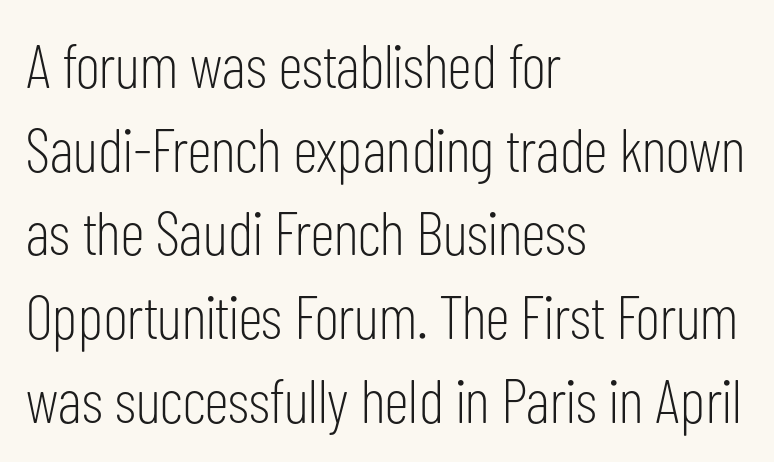
The lettering stays uniformly vertical, giving the passage a roman look. The lines in this sample share a left origin and differ only in where they stop. The letters advance in unequal steps, a hallmark of proportional type. There is no visible air inserted between adjacent glyphs.
